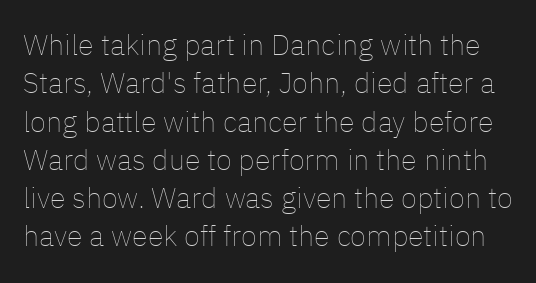
{"italic": "no", "bold": "no", "weight": "thin", "width": "normal", "stroke_contrast": "low", "x_height": "medium", "monospaced": "no", "underline": "no", "line_spacing": "normal", "line_spacing_ratio": 1.32, "letter_spacing": "normal", "letter_spacing_em": 0.0, "glyph_px": 29}
